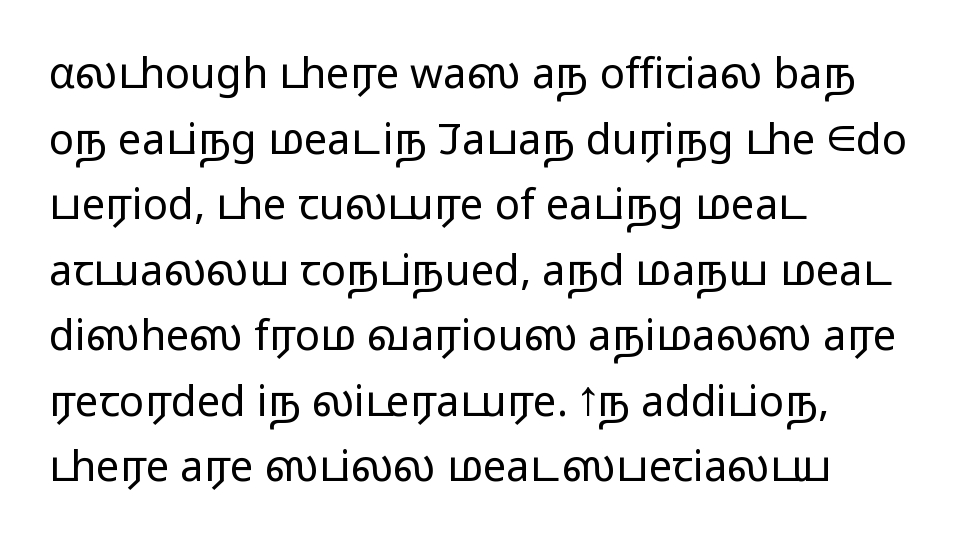
The image shows 42 px light, wide sans-serif type, upright; set left-aligned, normal line spacing (1.56x), normal letter spacing, not underlined; low stroke contrast and a medium x-height.
